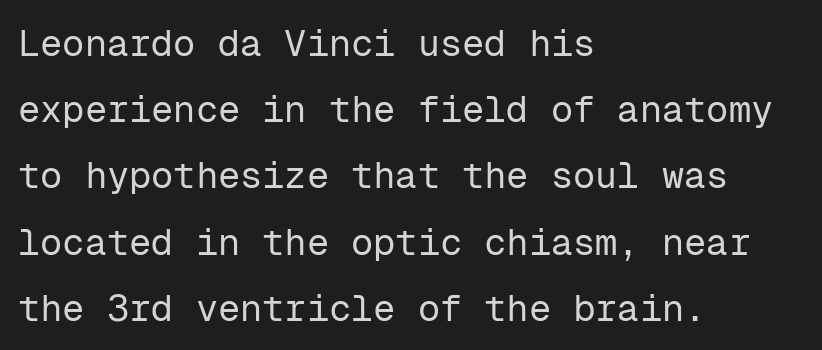
{"serif": "no", "italic": "no", "bold": "no", "weight": "regular", "width": "normal", "stroke_contrast": "low", "x_height": "medium", "monospaced": "yes", "underline": "no", "align": "left", "line_spacing_ratio": 1.79, "letter_spacing": "normal", "letter_spacing_em": 0.0, "glyph_px": 37}
